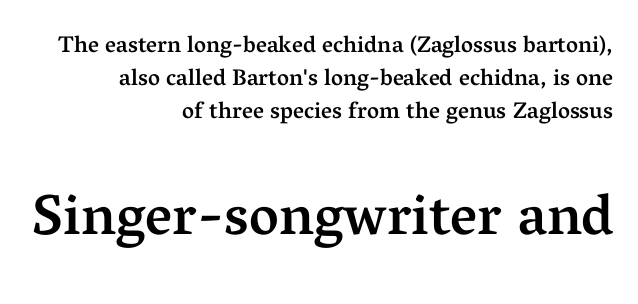
Beneath every word, the page is bare. Slightly chunky letters — semibold, I'd say, not full bold. You could not count columns in this text — the font is proportionally spaced. Serif or sans? Serif — the stroke terminals have little feet.
